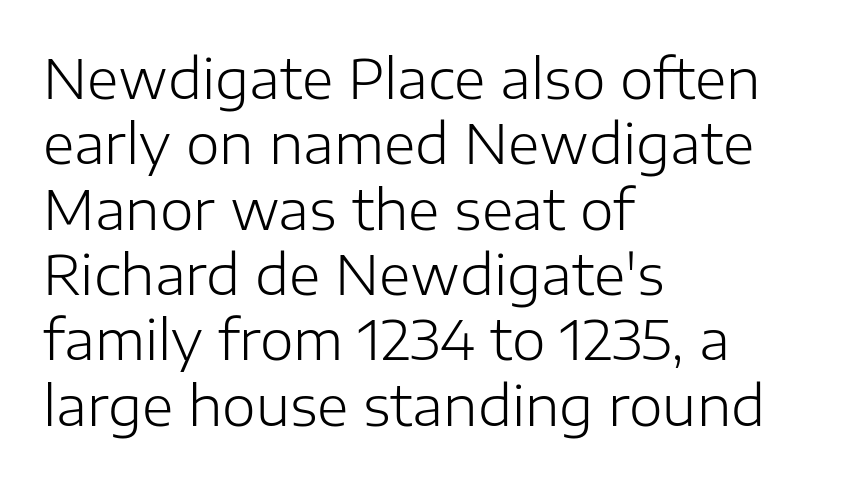
The passage shown is typed in a proportional face where columns would drift. The typography opts for an upright posture over an oblique one. The space beneath each line is pristine and unruled. Here the glyphs are tracked normally, forming tight word shapes.
